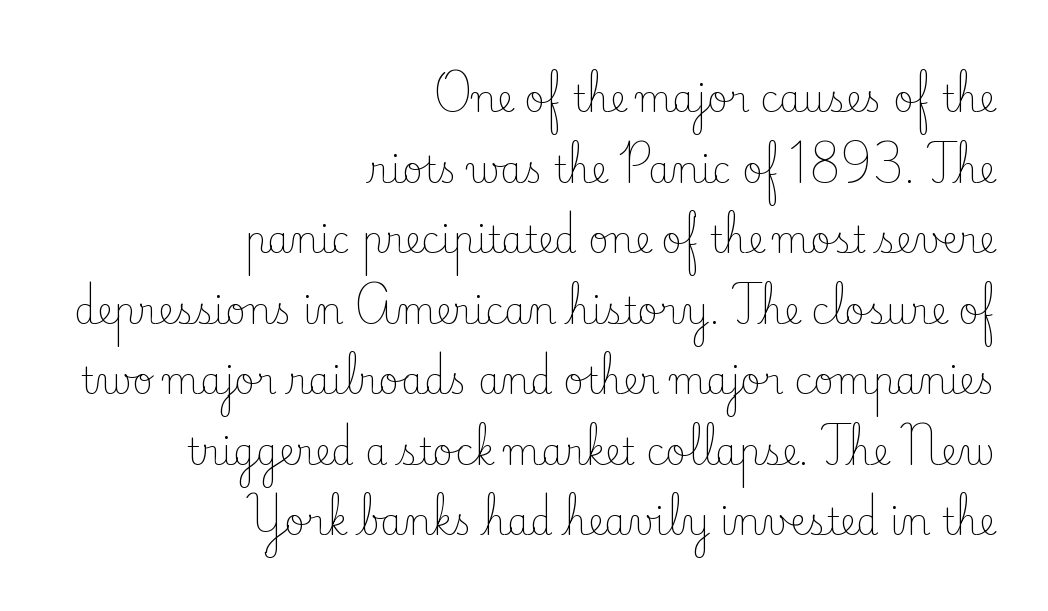
Nobody drew a line under any word here. The rag falls on the left side of this text block. Varying glyph widths throughout — classic text-font behaviour. On a weight scale, this lands at 450 or below. Caption: standard tracking, unaltered.
